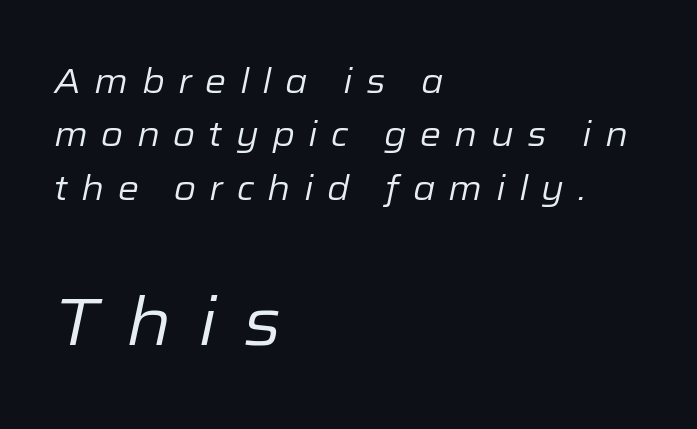
{"italic": "yes", "lean": "right", "slant_degrees": 12, "bold": "no", "weight": "regular", "width": "normal", "stroke_contrast": "low", "x_height": "medium", "monospaced": "no", "underline": "no", "align": "left", "line_spacing": "normal", "line_spacing_ratio": 1.57, "letter_spacing": "wide", "letter_spacing_em": 0.39, "larger_block": "second", "size_ratio": 1.97, "glyph_px": 67}
